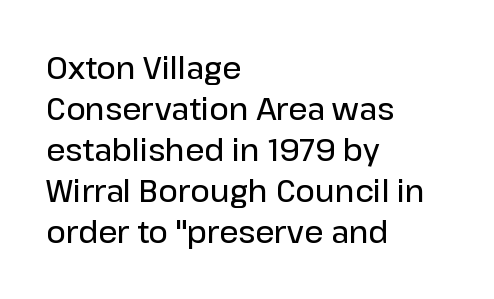
The image shows 30 px semibold sans-serif type, upright; set left-aligned, normal line spacing (1.37x), normal letter spacing, not underlined; low stroke contrast and a medium x-height.
